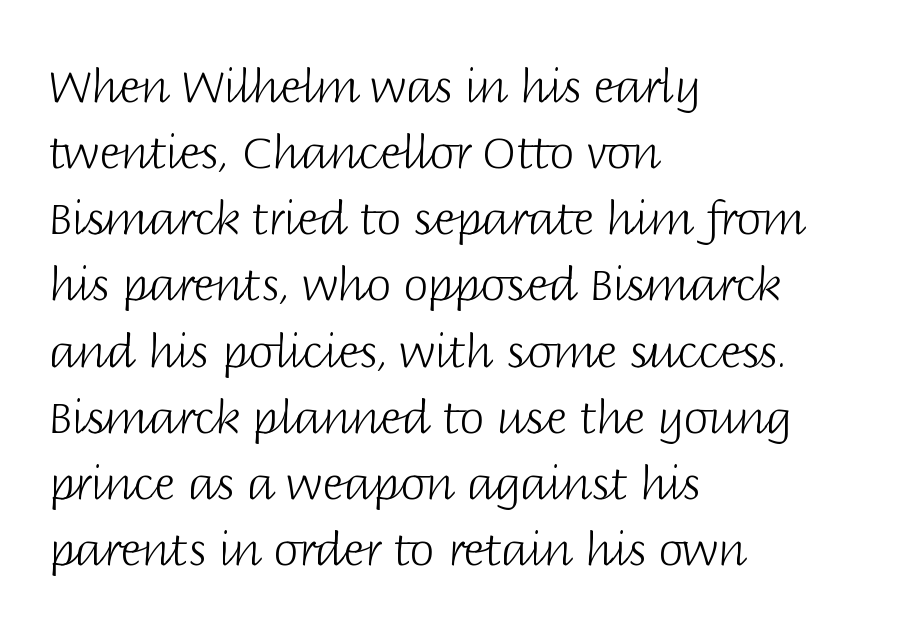
{"serif": "no", "italic": "no", "bold": "no", "weight": "light", "width": "normal", "stroke_contrast": "low", "x_height": "large", "monospaced": "no", "underline": "no", "align": "left", "line_spacing": "normal", "line_spacing_ratio": 1.47, "letter_spacing": "normal", "letter_spacing_em": 0.0, "glyph_px": 45}
